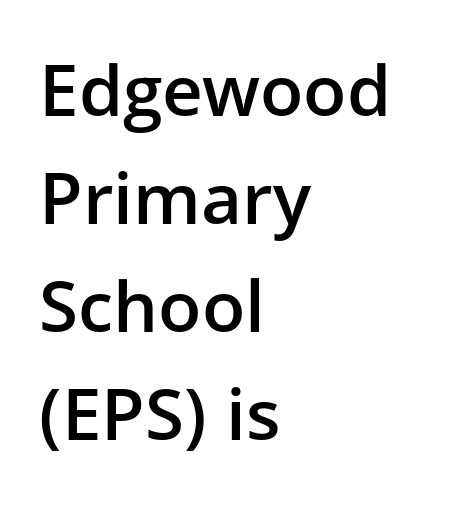
Stroke terminals: plain, sans-serif. This rendering leaves character spacing at its baseline value. Left-aligned paragraph, ragged on the right. Horizontal bands of white between lines are of average thickness. Is this a fixed-width face? No — the glyphs have proportional, varying widths. In terms of posture, this sample is upright.
